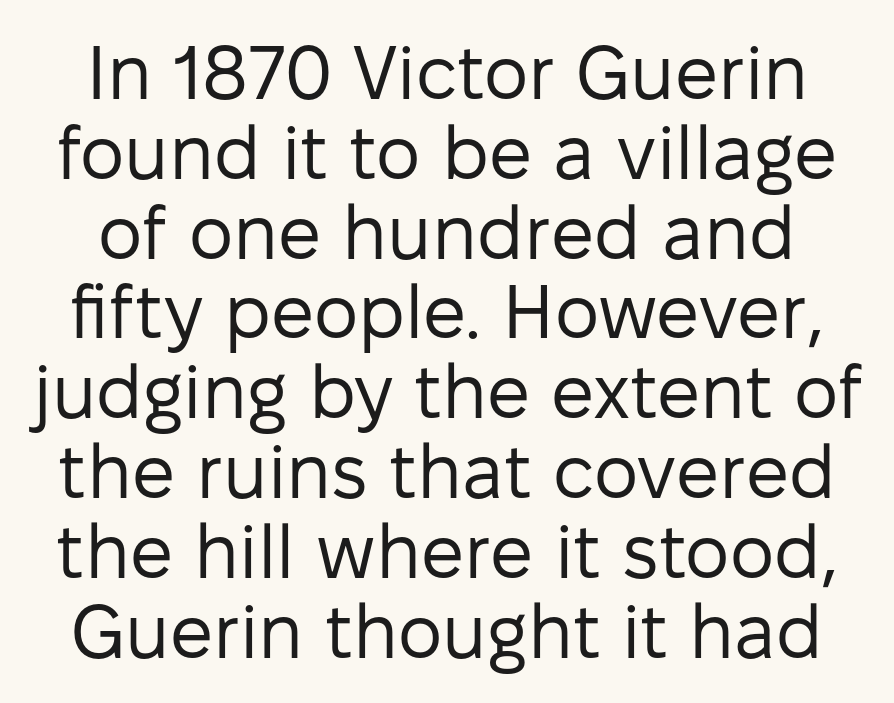
The image shows 76 px regular-weight sans-serif type, upright; set tight line spacing (1.05x), normal letter spacing, not underlined; low stroke contrast and a medium x-height.
